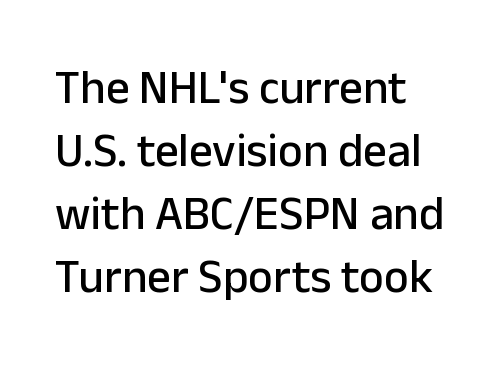
The image shows 47 px sans-serif type, upright; set left-aligned, normal line spacing (1.34x), normal letter spacing, not underlined; low stroke contrast and a medium x-height.
